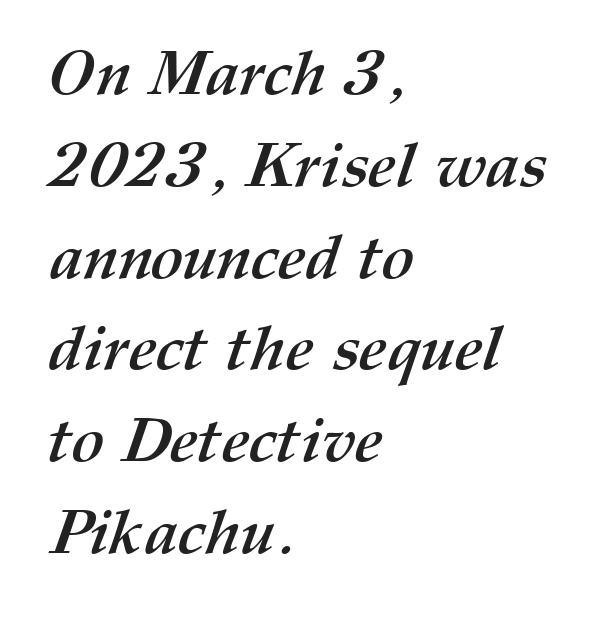
Q: Is the text bold? A: Yes.
Q: Is the text underlined? A: No.
Q: How is the paragraph aligned? A: Left-aligned.
Q: Is the spacing between letters normal or unusually wide? A: Normal.
Q: Is the spacing between lines tight, normal or loose? A: Normal.
Q: Width (condensed, normal, or wide)? A: Normal.
Q: Stroke contrast? A: Medium.
Q: x-height? A: Medium.
Q: Monospaced? A: No.
